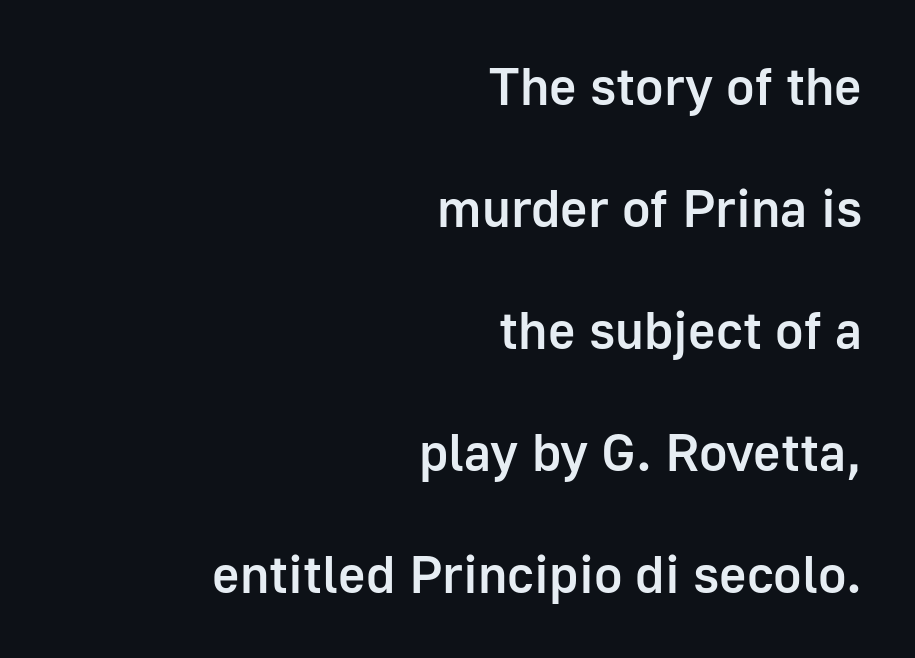
Q: Is the text bold? A: Semi-bold.
Q: Is the text italic (slanted)? A: No, it is upright.
Q: Is the typeface a serif or a sans-serif typeface? A: Sans-serif.
Q: Is the text underlined? A: No.
Q: How is the paragraph aligned? A: Right-aligned.
Q: Is the spacing between letters normal or unusually wide? A: Normal.
Q: Is the spacing between lines tight, normal or loose? A: Loose.
Q: Width (condensed, normal, or wide)? A: Normal.
Q: Stroke contrast? A: Low.
Q: x-height? A: Medium.
Q: Monospaced? A: No.
